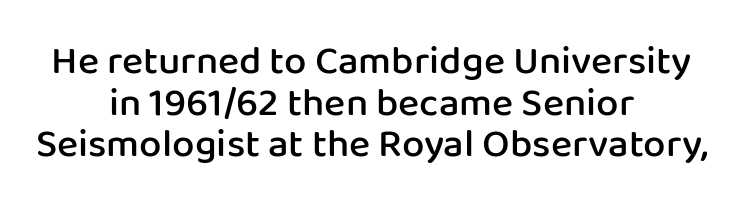
The rendering uses natural spacing where letterforms have individual widths. Tracking here is standard; glyphs follow each other at the usual distance. Quick note: underline off. The typesetter chose a symmetrical, centered arrangement here. What's the leading like? Squeezed, with rows nearly overlapping. A bit beefed up — I'd call it semibold rather than bold.
